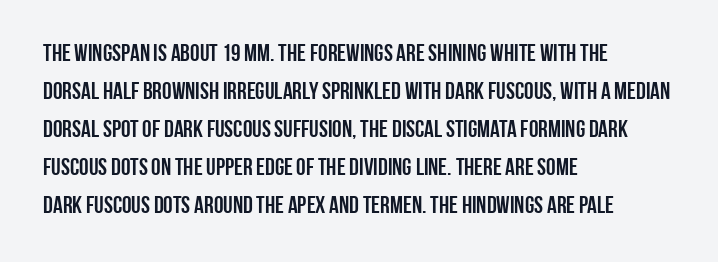
The image shows 24 px text type, upright; set left-aligned, normal line spacing (1.58x), normal letter spacing, not underlined.
